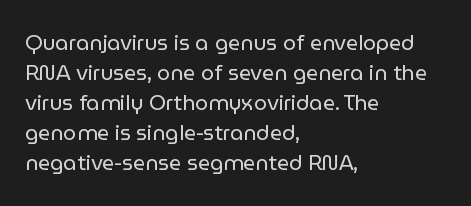
The image shows 21 px text type, upright; set left-aligned, normal line spacing (1.43x), normal letter spacing, not underlined.
